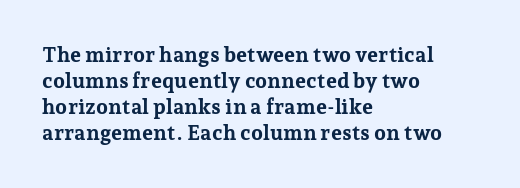
Q: Is the text bold? A: Yes.
Q: Is the text italic (slanted)? A: No, it is upright.
Q: Is the text underlined? A: No.
Q: How is the paragraph aligned? A: Left-aligned.
Q: Is the spacing between letters normal or unusually wide? A: Normal.
